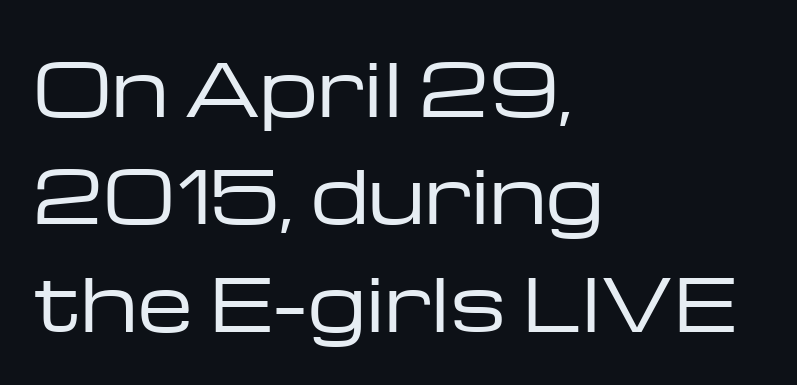
Font category for this specimen: sans-serif. The letters stand straight up with perfectly vertical stems. What's the leading like? Ordinary, nothing unusual. Looks like regular typesetting: each glyph gets only the width it needs. Nobody touched the tracking dial on this one.
